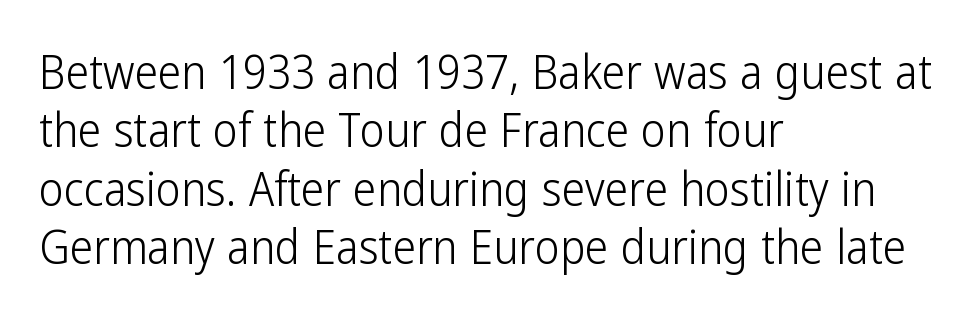
Q: Is the text bold? A: No.
Q: Is the text italic (slanted)? A: No, it is upright.
Q: Is the typeface a serif or a sans-serif typeface? A: Sans-serif.
Q: Is the text underlined? A: No.
Q: How is the paragraph aligned? A: Left-aligned.
Q: Is the spacing between letters normal or unusually wide? A: Normal.
Q: Width (condensed, normal, or wide)? A: Condensed.
Q: Stroke contrast? A: Low.
Q: x-height? A: Medium.
Q: Monospaced? A: No.
